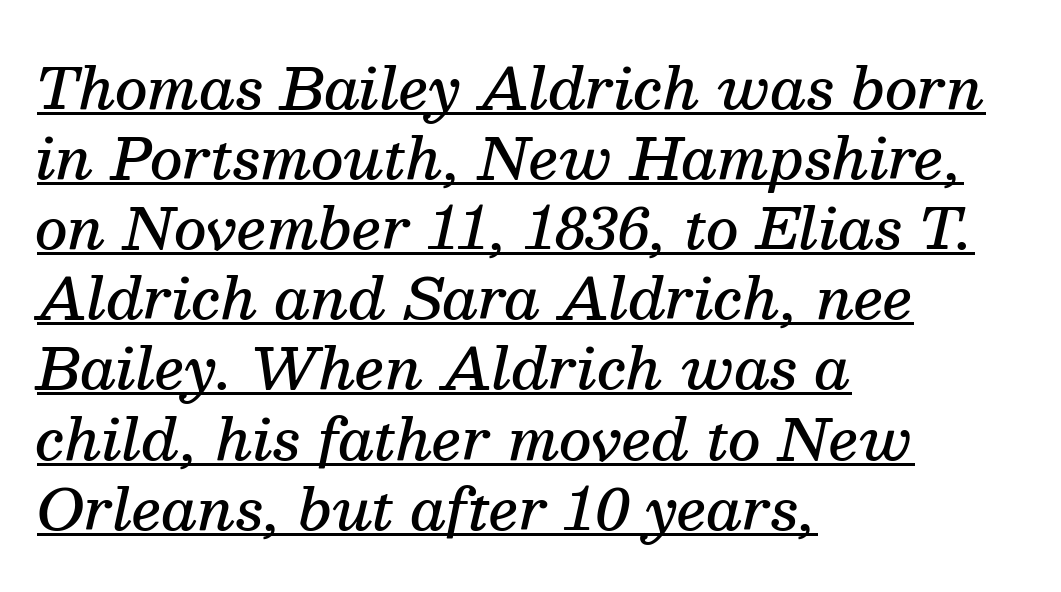
Q: Is the text bold? A: Semi-bold.
Q: Is the text italic (slanted)? A: Yes, it leans right by about 13 degrees.
Q: Is the typeface a serif or a sans-serif typeface? A: Serif.
Q: Is the text underlined? A: Yes.
Q: How is the paragraph aligned? A: Left-aligned.
Q: Is the spacing between letters normal or unusually wide? A: Normal.
Q: Width (condensed, normal, or wide)? A: Normal.
Q: Stroke contrast? A: Medium.
Q: x-height? A: Medium.
Q: Monospaced? A: No.
